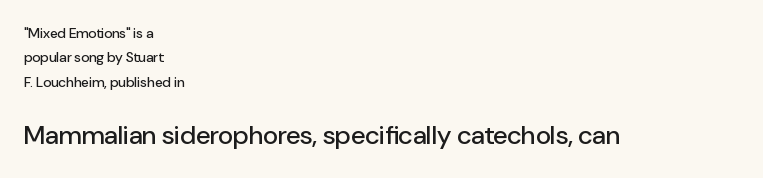
This layout puts the modest block above and the oversized block below. The gaps between neighbouring characters are ordinary and unremarkable. Vertical strokes here are truly vertical. The text block is weighted toward the left margin, trailing off unevenly rightward.
